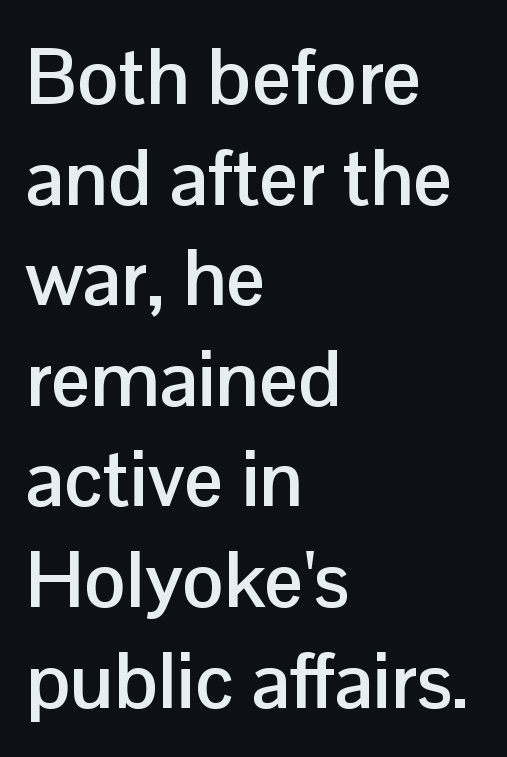
{"serif": "no", "italic": "no", "bold": "yes", "weight": "semibold", "width": "normal", "stroke_contrast": "low", "x_height": "medium", "monospaced": "no", "underline": "no", "align": "left", "line_spacing": "normal", "line_spacing_ratio": 1.29, "letter_spacing": "normal", "letter_spacing_em": 0.0, "glyph_px": 78}
